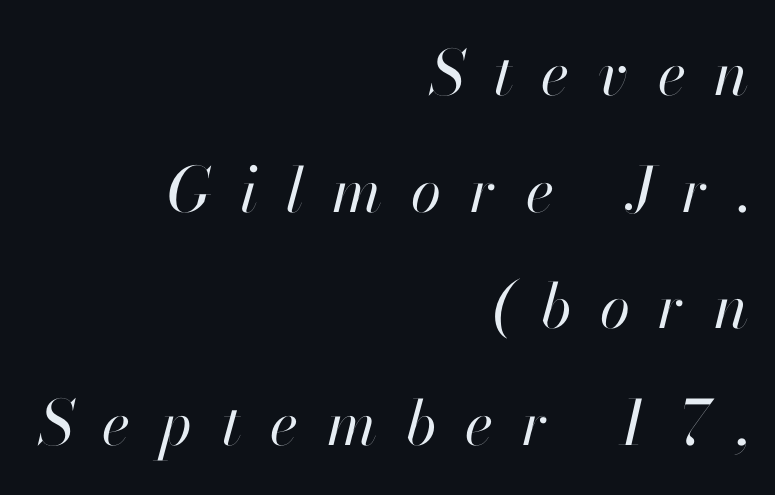
{"italic": "yes", "lean": "right", "slant_degrees": 13, "bold": "no", "weight": "regular", "width": "normal", "stroke_contrast": "high", "x_height": "small", "monospaced": "no", "underline": "no", "align": "right", "line_spacing_ratio": 1.88, "letter_spacing": "wide", "letter_spacing_em": 0.46, "glyph_px": 62}
